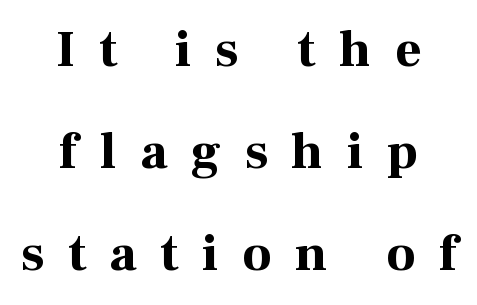
Q: Is the text bold? A: Yes.
Q: Is the text italic (slanted)? A: No, it is upright.
Q: Is the typeface a serif or a sans-serif typeface? A: Serif.
Q: Is the text underlined? A: No.
Q: How is the paragraph aligned? A: Centered.
Q: Is the spacing between letters normal or unusually wide? A: Unusually wide.
Q: Is the spacing between lines tight, normal or loose? A: Loose.
Q: Width (condensed, normal, or wide)? A: Normal.
Q: Stroke contrast? A: High.
Q: x-height? A: Medium.
Q: Monospaced? A: No.
